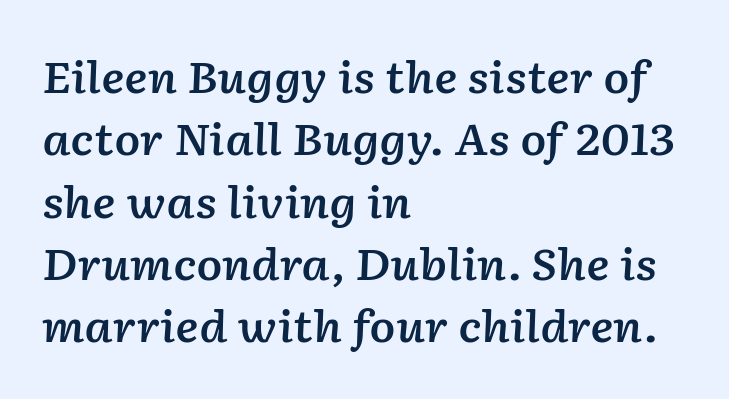
Q: Is the text bold? A: Semi-bold.
Q: Is the text italic (slanted)? A: Yes, it leans right by about 2 degrees.
Q: Is the text underlined? A: No.
Q: How is the paragraph aligned? A: Left-aligned.
Q: Is the spacing between letters normal or unusually wide? A: Normal.
Q: Is the spacing between lines tight, normal or loose? A: Normal.
Q: Width (condensed, normal, or wide)? A: Normal.
Q: Stroke contrast? A: Low.
Q: x-height? A: Medium.
Q: Monospaced? A: No.
